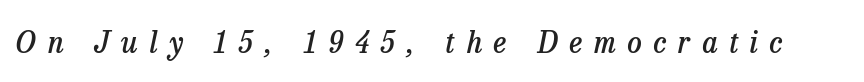
Q: Is the text bold? A: Semi-bold.
Q: Is the text italic (slanted)? A: Yes, it leans right by about 13 degrees.
Q: Is the typeface a serif or a sans-serif typeface? A: Serif.
Q: Is the text underlined? A: No.
Q: Is the spacing between letters normal or unusually wide? A: Unusually wide.
Q: Width (condensed, normal, or wide)? A: Normal.
Q: Stroke contrast? A: Low.
Q: x-height? A: Medium.
Q: Monospaced? A: No.
